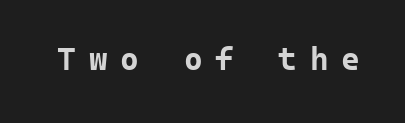
{"serif": "no", "italic": "no", "bold": "yes", "weight": "bold", "width": "normal", "stroke_contrast": "low", "x_height": "medium", "monospaced": "yes", "underline": "no", "letter_spacing": "wide", "letter_spacing_em": 0.4, "glyph_px": 32}
